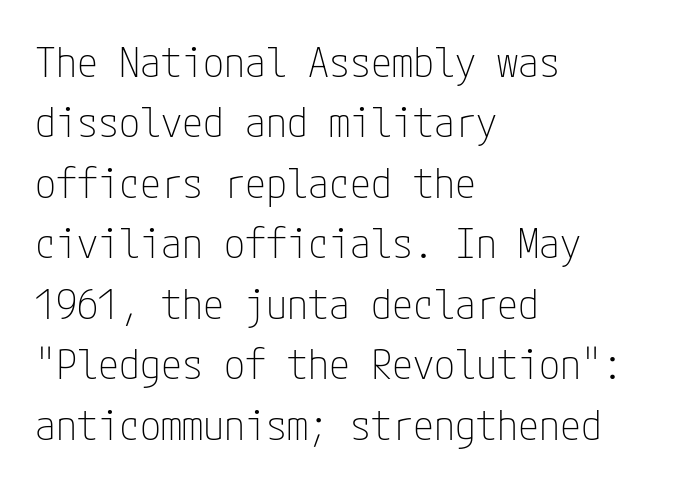
The image shows 42 px thin, condensed sans-serif type, upright; set left-aligned, normal line spacing (1.44x), normal letter spacing, not underlined; low stroke contrast and a medium x-height.
